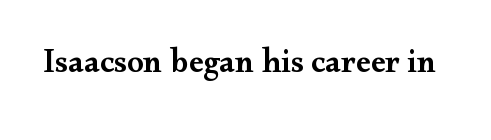
{"serif": "yes", "italic": "no", "bold": "semi", "weight": "semibold", "width": "wide", "stroke_contrast": "medium", "x_height": "small", "monospaced": "no", "underline": "no", "letter_spacing": "normal", "letter_spacing_em": 0.0, "glyph_px": 33}
